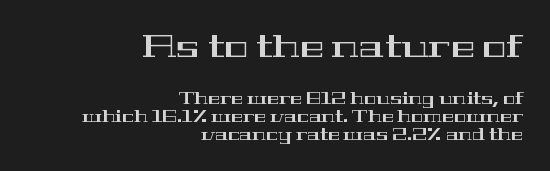
You can tell from the footed stems that serif type was used. You could barely slide anything between these rows. This sample uses an upright cut, with every glyph sitting square on the baseline. The rendering anchors every line to the right-hand side. Character size in the leading block exceeds that of the trailing block.
